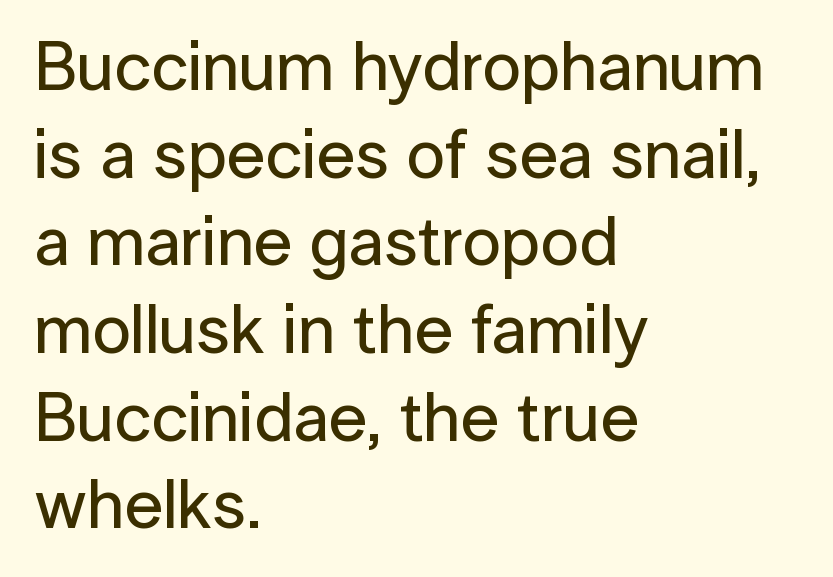
The image shows 69 px sans-serif type, upright; set left-aligned, normal line spacing (1.27x), normal letter spacing, not underlined; low stroke contrast and a medium x-height.
